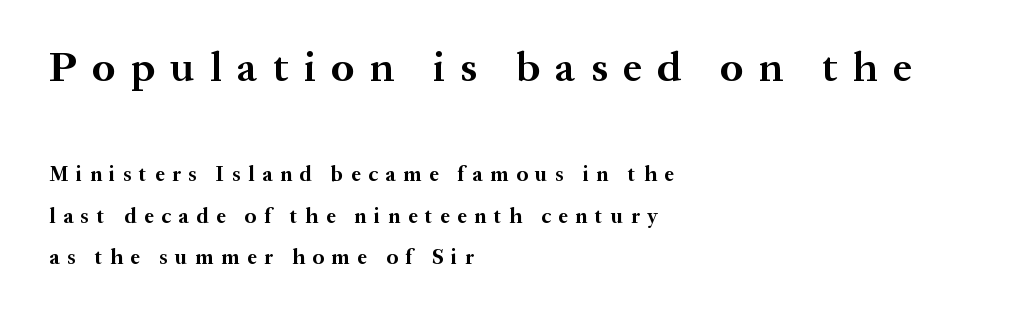
Posture: upright roman. In terms of letterspacing, this is a distinctly airy, spread setting. The rendering uses a bold face; every stroke is thick and dark. In terms of letterform style, serifs are clearly present. The first block has been scaled up relative to the second.
